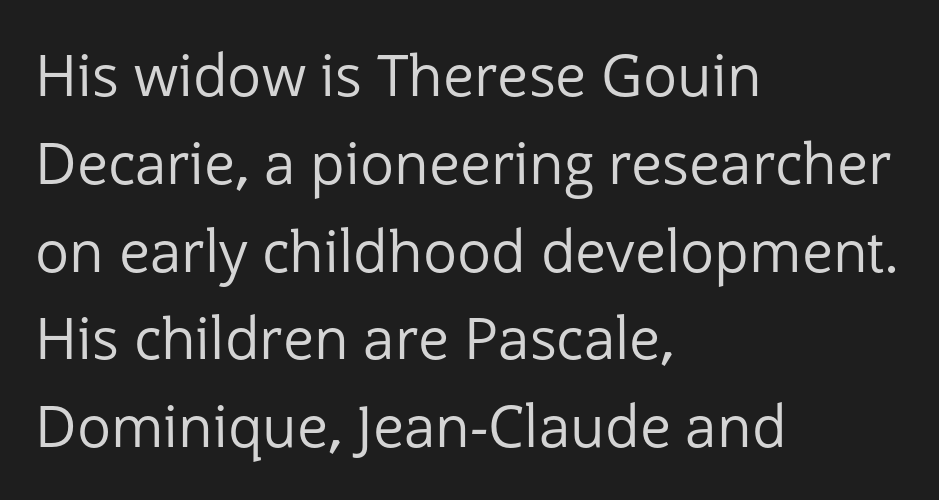
Q: Is the text bold? A: No.
Q: Is the text italic (slanted)? A: No, it is upright.
Q: Is the typeface a serif or a sans-serif typeface? A: Sans-serif.
Q: Is the text underlined? A: No.
Q: How is the paragraph aligned? A: Left-aligned.
Q: Is the spacing between letters normal or unusually wide? A: Normal.
Q: Is the spacing between lines tight, normal or loose? A: Normal.
Q: Width (condensed, normal, or wide)? A: Normal.
Q: Stroke contrast? A: Low.
Q: x-height? A: Medium.
Q: Monospaced? A: No.
